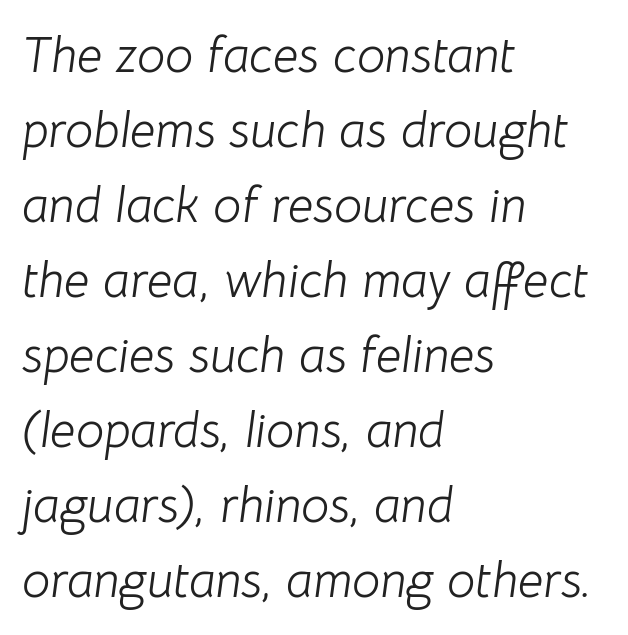
The image shows 50 px light type, italic (leaning right); set left-aligned, normal line spacing (1.5x), normal letter spacing, not underlined; low stroke contrast and a medium x-height.
